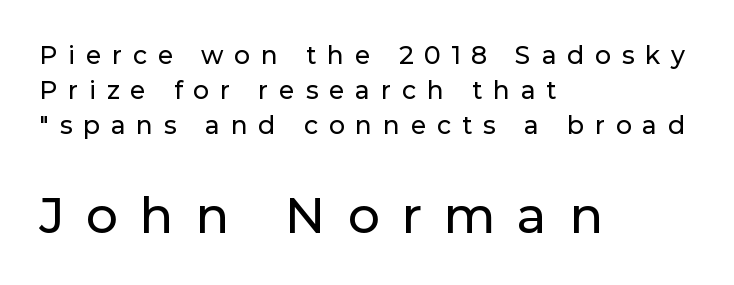
The letters stand upright; this is a roman face. This sample has the flowing, uneven cadence of proportional lettering. The passage shown begins with its smaller block and ends with its larger one. The setting favours the left margin, as ordinary paragraphs usually do.
